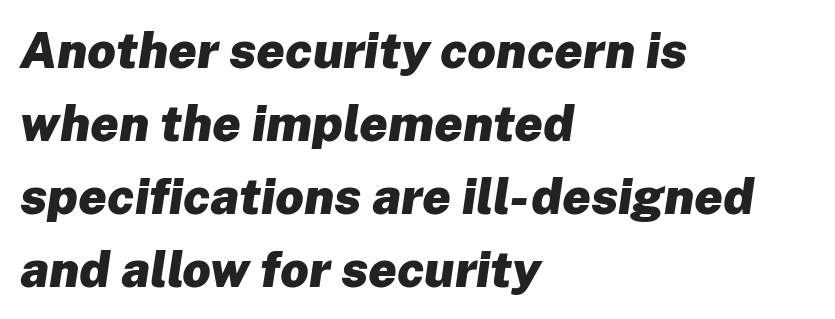
Compared with an ordinary text face, these strokes are far heavier — a full bold. Evenly set lines give the paragraph a standard silhouette. When letters slant like this, we call the style italic. The compositor pushed each line to the left boundary. Tracking here is standard; glyphs follow each other at the usual distance. Rule under the text: the space is simply empty.
